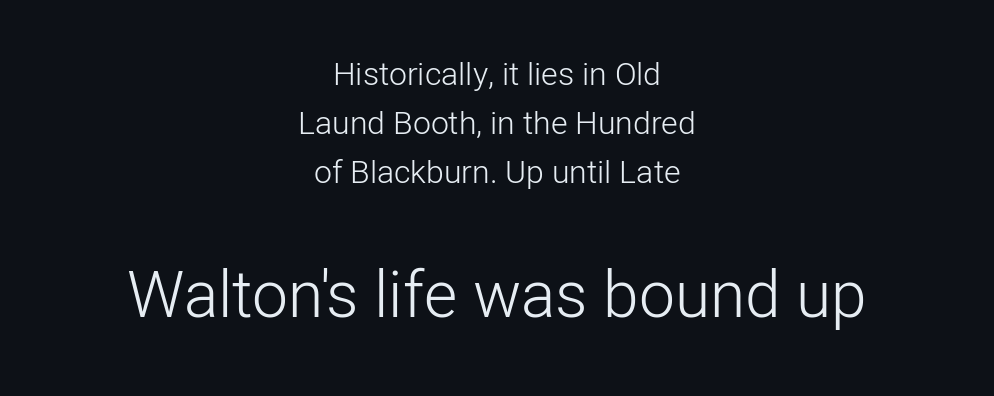
Teacher's note: observe the equal gaps on both sides — that is centered alignment. These lines keep a tight, regular rhythm from letter to letter. Which chunk is bigger? The second one — the bottom block dwarfs the top. The vertical gap from one line to the next is medium.
